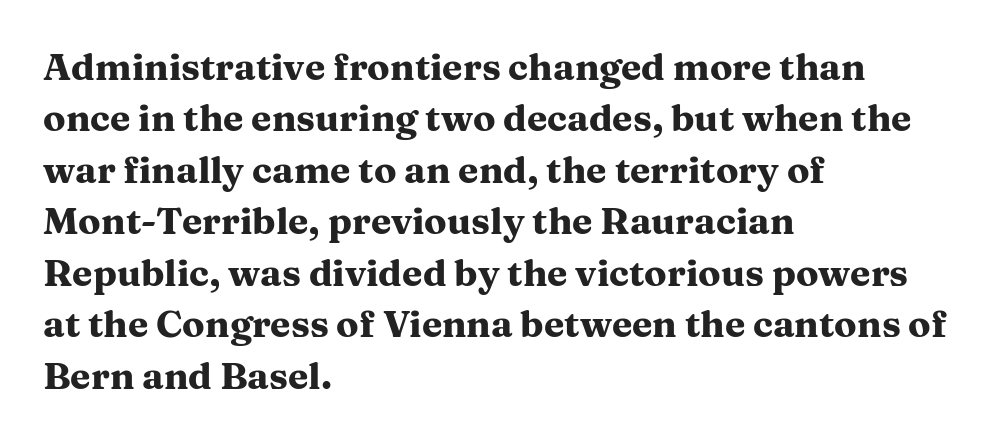
{"serif": "yes", "italic": "no", "bold": "yes", "weight": "heavy", "width": "wide", "stroke_contrast": "medium", "x_height": "medium", "monospaced": "no", "underline": "no", "align": "left", "line_spacing": "normal", "line_spacing_ratio": 1.39, "letter_spacing": "normal", "letter_spacing_em": 0.0, "glyph_px": 37}
